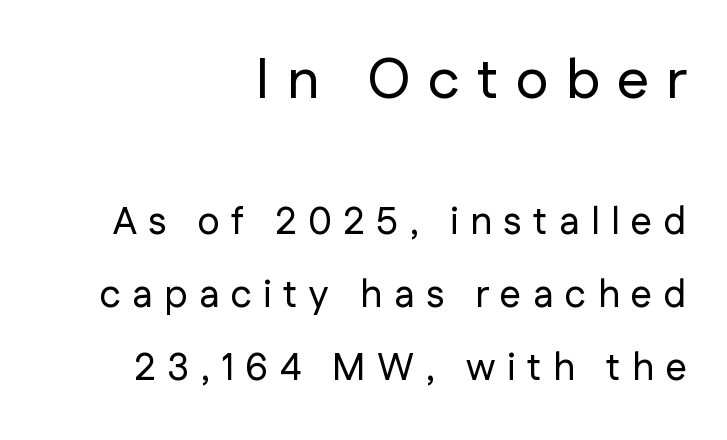
Unlike a traditional serif, this face leaves its strokes unadorned. Observe the wide spacing: letters keep a clear distance from each other. Check under the words: just untouched page. Caption: upper text group enlarged, lower text group reduced. Compared with a flush-left layout, this one pins lines to the opposite, right side. The letters advance in unequal steps, a hallmark of proportional type.
